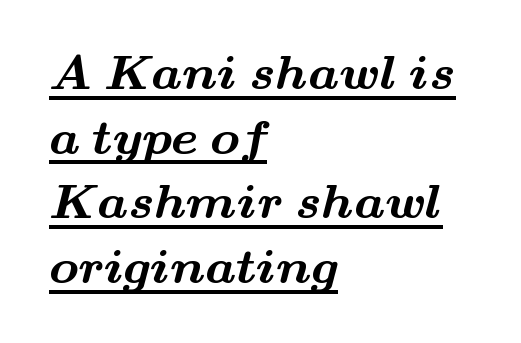
The image shows 49 px bold, wide serif type; set left-aligned, normal line spacing (1.32x), normal letter spacing, underlined; medium stroke contrast and a small x-height.
